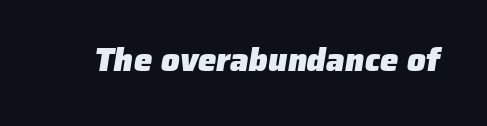
{"serif": "no", "bold": "yes", "weight": "heavy", "width": "normal", "stroke_contrast": "low", "x_height": "medium", "monospaced": "no", "underline": "no", "letter_spacing": "normal", "letter_spacing_em": 0.0, "glyph_px": 33}
